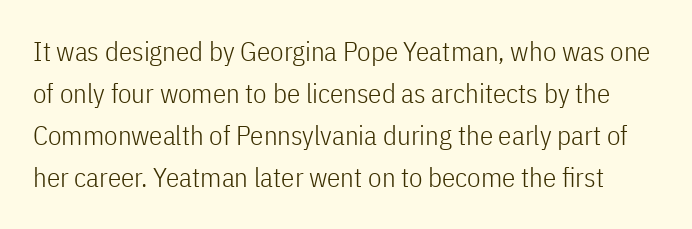
The image shows 27 px text type, upright; set normal line spacing (1.56x), normal letter spacing, not underlined.
